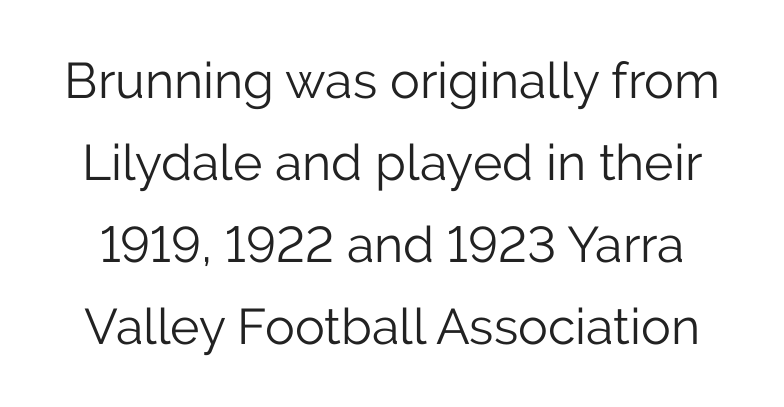
The image shows 50 px light sans-serif type, upright; set normal line spacing (1.64x), normal letter spacing, not underlined; low stroke contrast and a medium x-height.
